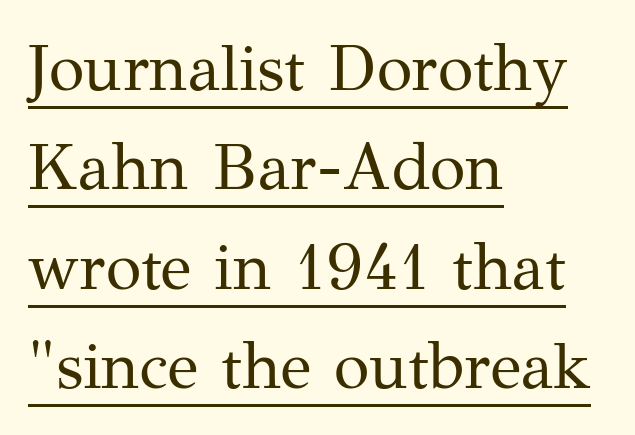
{"serif": "yes", "italic": "no", "bold": "no", "weight": "regular", "width": "normal", "stroke_contrast": "medium", "x_height": "medium", "monospaced": "no", "underline": "yes", "align": "left", "line_spacing": "normal", "line_spacing_ratio": 1.53, "letter_spacing": "normal", "letter_spacing_em": 0.0, "glyph_px": 65}
